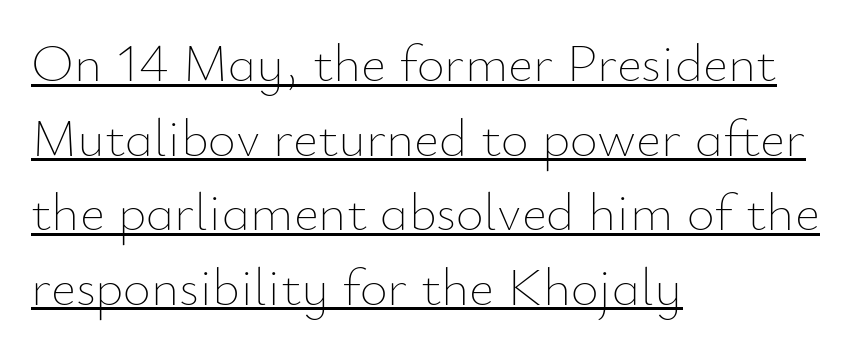
Q: Is the text bold? A: No.
Q: Is the text italic (slanted)? A: No, it is upright.
Q: Is the text underlined? A: Yes.
Q: How is the paragraph aligned? A: Left-aligned.
Q: Is the spacing between letters normal or unusually wide? A: Normal.
Q: Is the spacing between lines tight, normal or loose? A: Normal.
Q: Width (condensed, normal, or wide)? A: Normal.
Q: Stroke contrast? A: Low.
Q: x-height? A: Small.
Q: Monospaced? A: No.
